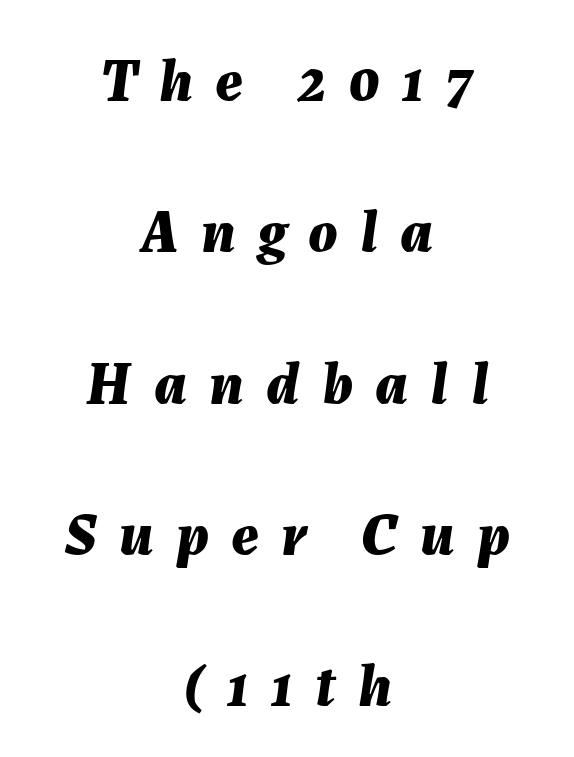
{"italic": "yes", "lean": "right", "slant_degrees": 7, "bold": "yes", "weight": "bold", "width": "normal", "stroke_contrast": "medium", "x_height": "medium", "monospaced": "no", "underline": "no", "align": "center", "line_spacing": "loose", "line_spacing_ratio": 2.48, "letter_spacing": "wide", "letter_spacing_em": 0.36, "glyph_px": 61}
